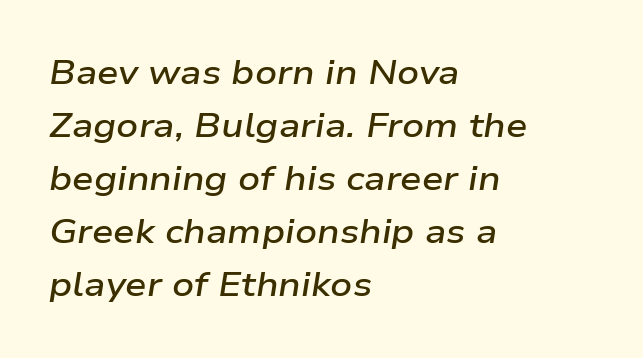
Q: Is the text bold? A: Semi-bold.
Q: Is the text italic (slanted)? A: Yes, it leans right by about 9 degrees.
Q: Is the text underlined? A: No.
Q: How is the paragraph aligned? A: Left-aligned.
Q: Is the spacing between letters normal or unusually wide? A: Normal.
Q: Is the spacing between lines tight, normal or loose? A: Normal.
Q: Width (condensed, normal, or wide)? A: Wide.
Q: Stroke contrast? A: Low.
Q: x-height? A: Medium.
Q: Monospaced? A: No.
